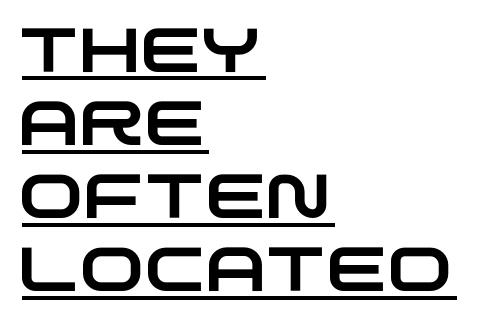
{"serif": "no", "width": "wide", "stroke_contrast": "low", "x_height": "large", "monospaced": "no", "underline": "yes", "align": "left", "line_spacing_ratio": 1.18, "letter_spacing": "normal", "letter_spacing_em": 0.0, "glyph_px": 62}
